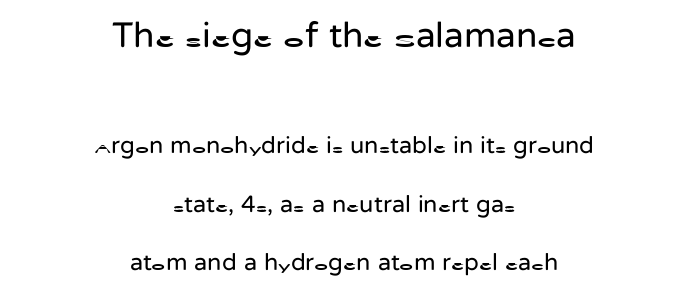
No italicization has been applied; the sample stays upright. Unbolded letterforms with no extra heft. Character size in the leading block exceeds that of the trailing block. The designer dialed line spacing up above the default. The passage shown is not underscored anywhere. The letters carry no serifs — their stems end cleanly without finishing strokes.
